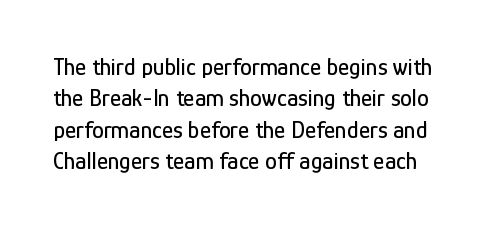
The gap between lines stays unmarked. The type sits square on the baseline with zero lean. Letter spacing: default. Line spacing here is normal.
